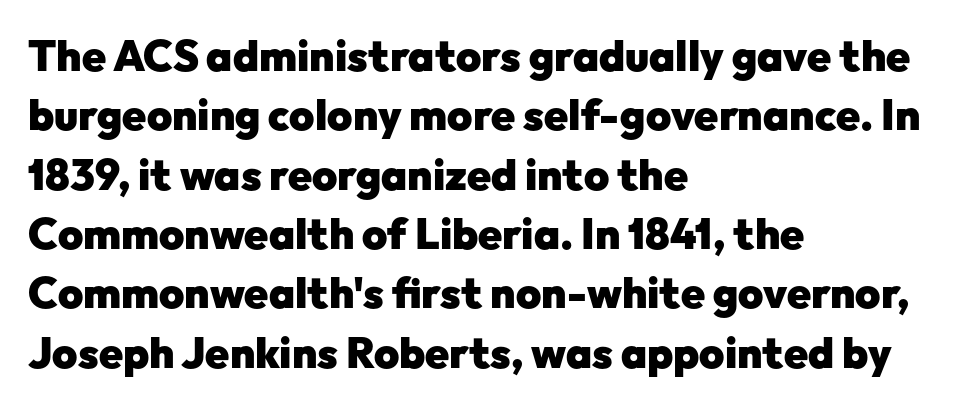
Pretty heavy lettering here — definitely bold. Any mark beneath the type? The region is blank. Nope, no serifs anywhere on these letters. Looks like regular typesetting: each glyph gets only the width it needs. What stands out about the letter spacing? Nothing — it is the standard amount.
